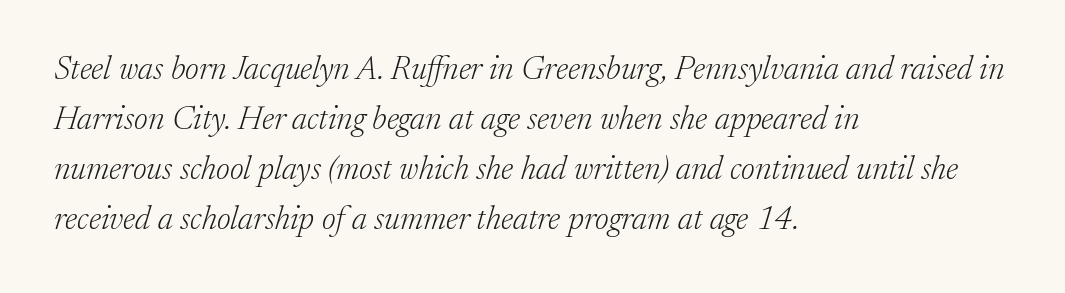
Q: Is the text bold? A: No.
Q: Is the text italic (slanted)? A: Yes, it leans right by about 17 degrees.
Q: Is the typeface a serif or a sans-serif typeface? A: Serif.
Q: Is the text underlined? A: No.
Q: How is the paragraph aligned? A: Left-aligned.
Q: Is the spacing between letters normal or unusually wide? A: Normal.
Q: Is the spacing between lines tight, normal or loose? A: Normal.
Q: Width (condensed, normal, or wide)? A: Normal.
Q: Stroke contrast? A: Low.
Q: x-height? A: Medium.
Q: Monospaced? A: No.
